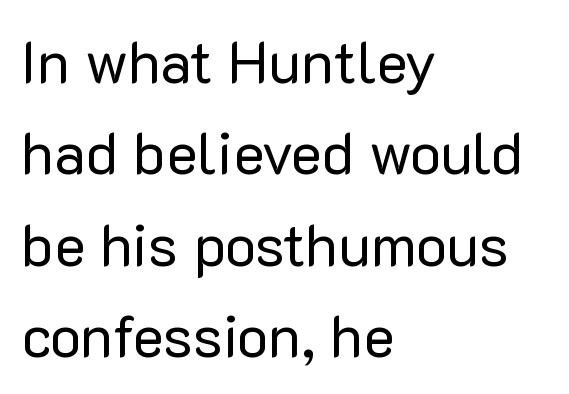
{"serif": "no", "italic": "no", "bold": "no", "weight": "regular", "width": "normal", "stroke_contrast": "low", "x_height": "medium", "monospaced": "no", "underline": "no", "align": "left", "line_spacing": "normal", "line_spacing_ratio": 1.55, "letter_spacing": "normal", "letter_spacing_em": 0.0, "glyph_px": 59}
